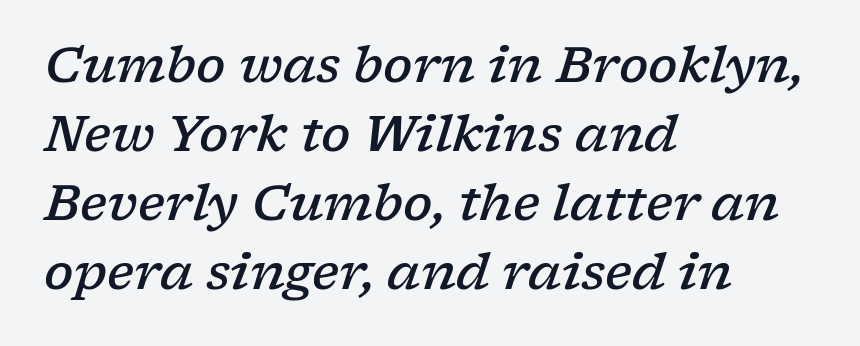
{"serif": "yes", "italic": "yes", "lean": "right", "slant_degrees": 17, "bold": "semi", "weight": "semibold", "width": "wide", "stroke_contrast": "low", "x_height": "medium", "monospaced": "no", "underline": "no", "align": "left", "line_spacing": "normal", "line_spacing_ratio": 1.41, "letter_spacing": "normal", "letter_spacing_em": 0.0, "glyph_px": 49}
